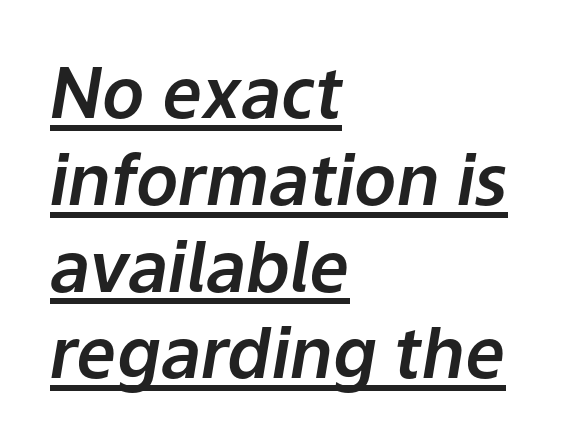
{"italic": "yes", "lean": "right", "slant_degrees": 9, "width": "normal", "stroke_contrast": "low", "x_height": "medium", "monospaced": "no", "underline": "yes", "align": "left", "line_spacing_ratio": 1.24, "letter_spacing": "normal", "letter_spacing_em": 0.0, "glyph_px": 70}
